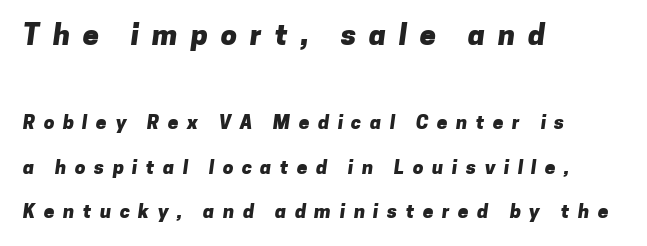
The vertical gap from one line to the next is large. Two sizes are in play, and the larger belongs to the first block. The line texture is sparse and dotted thanks to wide tracking. Look at the bottom of the vertical strokes: they stop flat, with no serifs. As a designer I'd log this as weight 700, bold. The paragraph shown leans on its left margin.
